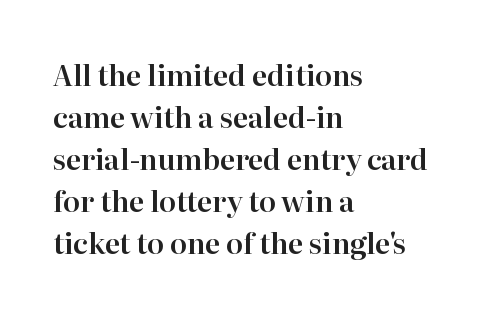
The image shows 28 px serif type, upright; set left-aligned, normal line spacing (1.5x), normal letter spacing, not underlined; high stroke contrast and a medium x-height.
